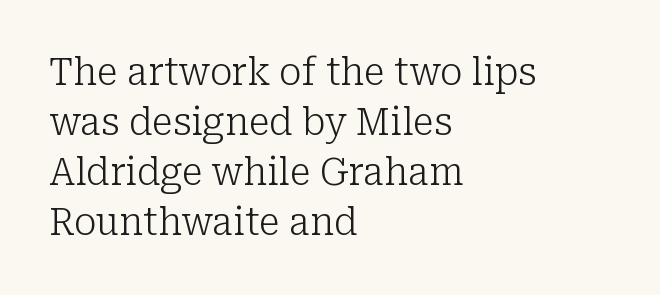
{"serif": "yes", "italic": "no", "bold": "no", "weight": "light", "width": "normal", "stroke_contrast": "low", "x_height": "medium", "monospaced": "no", "underline": "no", "align": "left", "line_spacing": "normal", "line_spacing_ratio": 1.32, "letter_spacing": "normal", "letter_spacing_em": 0.0, "glyph_px": 38}
